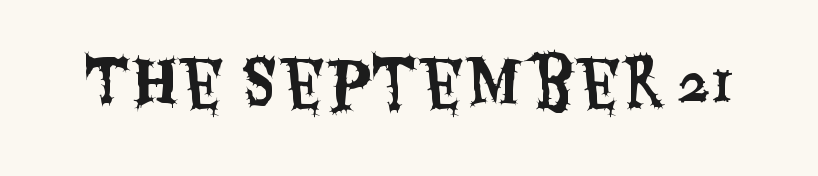
{"serif": "no", "italic": "no", "width": "condensed", "stroke_contrast": "medium", "x_height": "large", "monospaced": "no", "underline": "no", "letter_spacing": "normal", "letter_spacing_em": 0.0, "glyph_px": 62}
